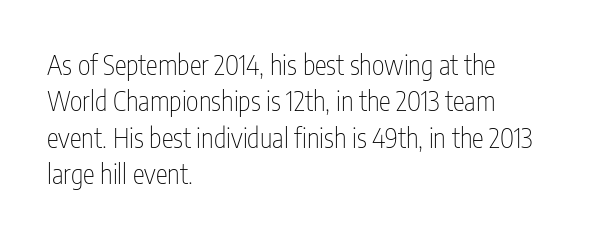
The image shows 27 px text type, upright; set left-aligned, normal line spacing (1.35x), normal letter spacing, not underlined.
